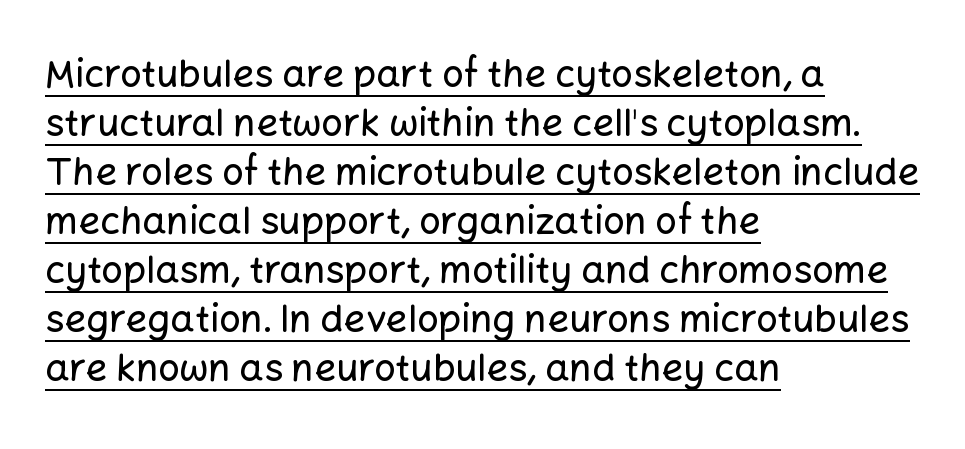
{"serif": "no", "italic": "no", "width": "normal", "stroke_contrast": "low", "x_height": "medium", "monospaced": "no", "underline": "yes", "align": "left", "line_spacing": "normal", "line_spacing_ratio": 1.29, "letter_spacing": "normal", "letter_spacing_em": 0.0, "glyph_px": 38}
